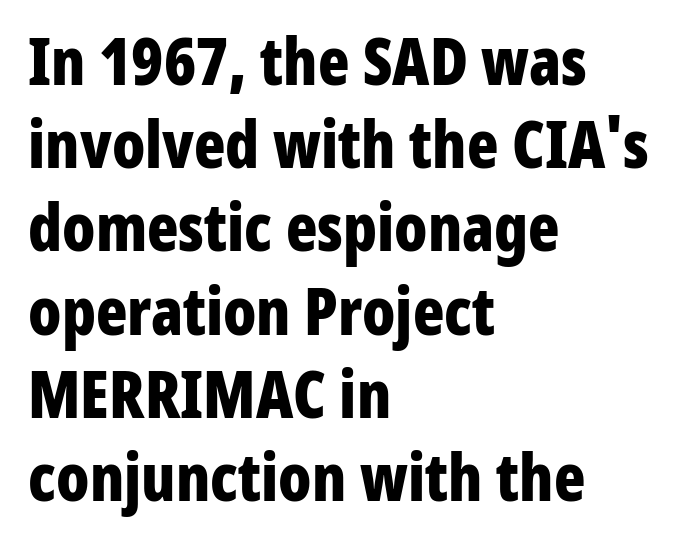
{"serif": "no", "italic": "no", "bold": "yes", "weight": "bold", "width": "condensed", "stroke_contrast": "low", "x_height": "medium", "monospaced": "no", "underline": "no", "align": "left", "line_spacing": "normal", "line_spacing_ratio": 1.28, "letter_spacing": "normal", "letter_spacing_em": 0.0, "glyph_px": 65}
